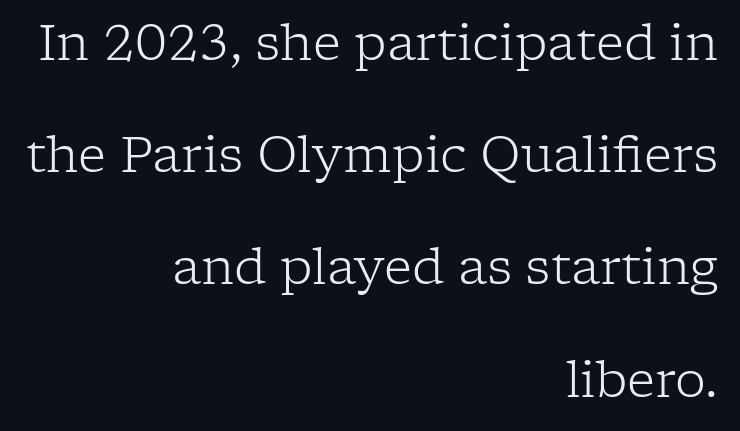
Q: Is the text bold? A: No.
Q: Is the text italic (slanted)? A: No, it is upright.
Q: Is the typeface a serif or a sans-serif typeface? A: Serif.
Q: Is the text underlined? A: No.
Q: How is the paragraph aligned? A: Right-aligned.
Q: Is the spacing between letters normal or unusually wide? A: Normal.
Q: Is the spacing between lines tight, normal or loose? A: Loose.
Q: Width (condensed, normal, or wide)? A: Normal.
Q: Stroke contrast? A: Low.
Q: x-height? A: Medium.
Q: Monospaced? A: No.
